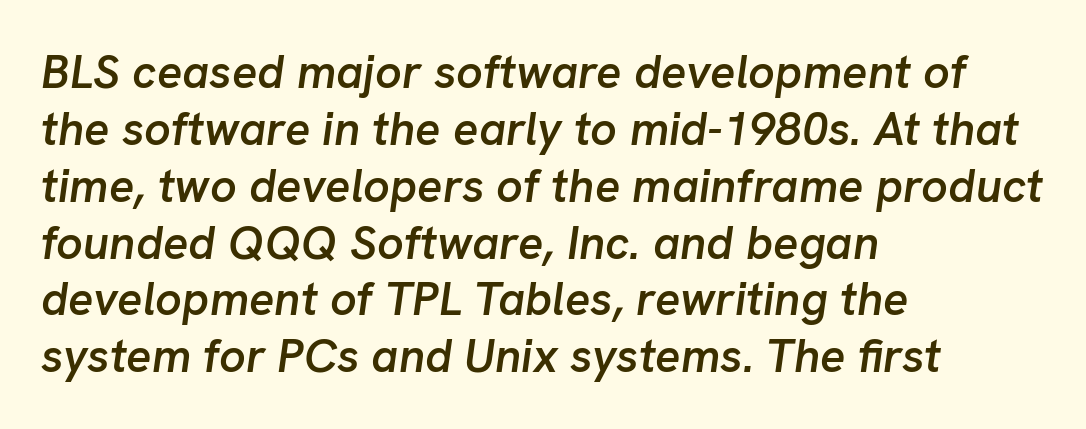
This rendering leaves character spacing at its baseline value. In terms of weight, the rendering is demibold, just under bold. Check the space under the baseline: it is left empty. Quick note: italic. The passage shown is typed in a proportional face where columns would drift.
